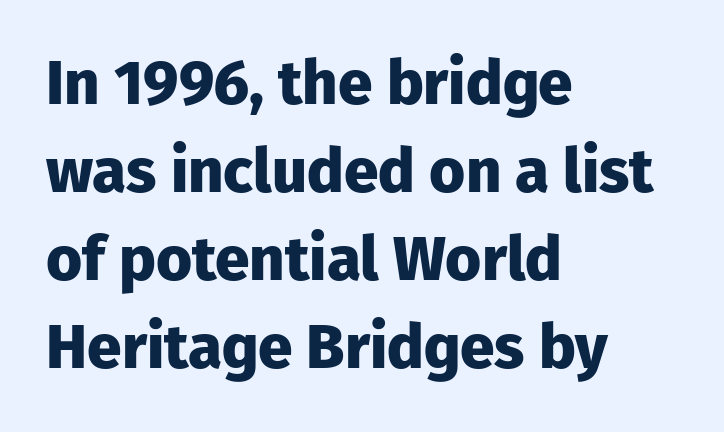
Line starts are locked; line ends wander. You can tell it's not italic because the verticals are truly vertical. Honestly, the letter spacing is just normal — you wouldn't notice it. How would I describe the line gaps? Plain and ordinary.
